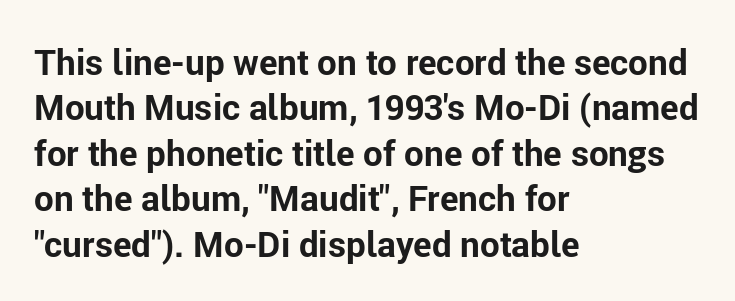
Bare-footed words on every line. The designer left line spacing at the default. Each word holds together tightly as a unit, with standard inter-letter gaps. Is there any slant? The stems are plumb. Here the designer chose a conventional face with non-uniform glyph widths.
